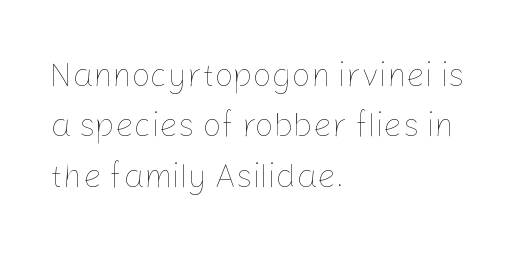
{"italic": "no", "bold": "no", "weight": "thin", "width": "normal", "stroke_contrast": "low", "x_height": "medium", "monospaced": "no", "underline": "no", "align": "left", "line_spacing": "normal", "line_spacing_ratio": 1.53, "letter_spacing": "normal", "letter_spacing_em": 0.0, "glyph_px": 33}
